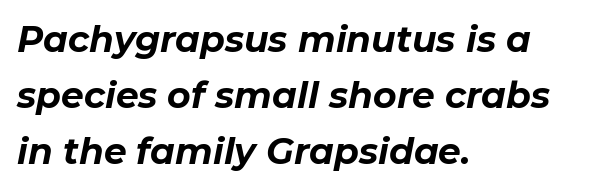
In terms of weight, the rendering is a true, heavy bold. Has an underline been added? It has not. Think of a printed novel: that variable character pitch is what you see here. Letter spacing: default. Typeset ragged right — the left edge is the straight one. The rendering applies a slant to the glyphs.
